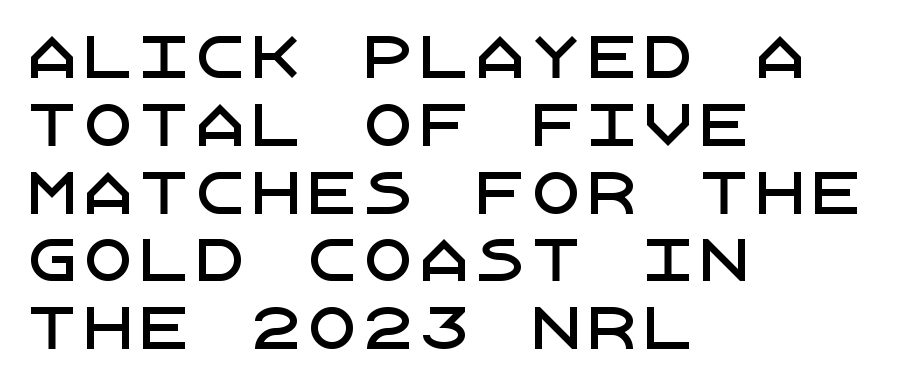
Font category for this specimen: sans-serif. Underlining? Definitely not there. Caption: standard tracking, unaltered. Is the block centered? No — it sits flush against the left margin. In terms of posture, this sample is upright.
